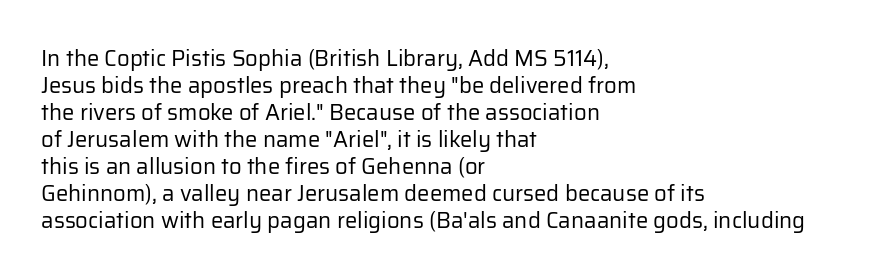
The image shows 22 px text type, upright; set left-aligned, line spacing 1.23x, normal letter spacing, not underlined.
